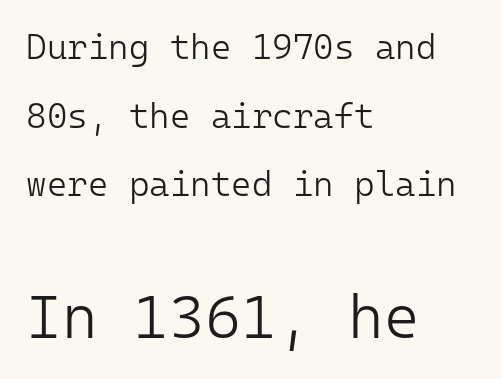
The image shows 61 px light sans-serif type, upright, monospaced; set left-aligned, loose line spacing (1.96x), normal letter spacing, not underlined; the second (bottom) block is 1.74x larger; low stroke contrast and a medium x-height.
